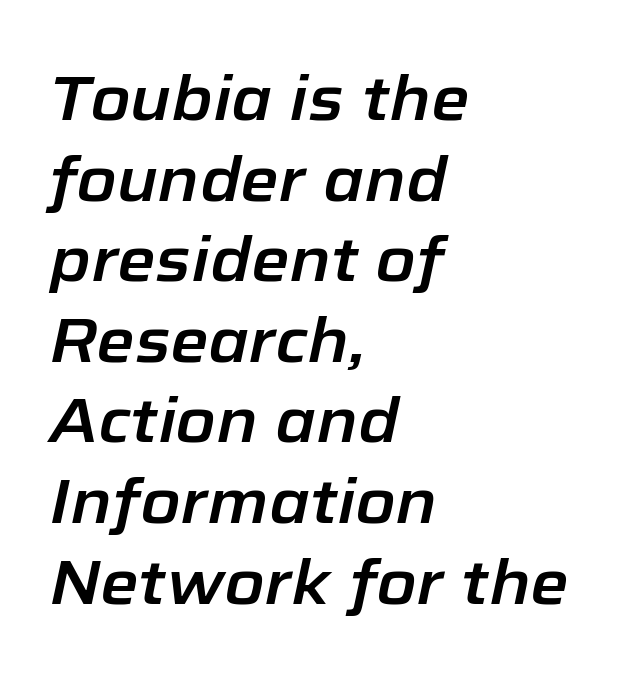
Q: Is the text italic (slanted)? A: Yes, it leans right by about 12 degrees.
Q: Is the text underlined? A: No.
Q: How is the paragraph aligned? A: Left-aligned.
Q: Is the spacing between letters normal or unusually wide? A: Normal.
Q: Is the spacing between lines tight, normal or loose? A: Normal.
Q: Width (condensed, normal, or wide)? A: Normal.
Q: Stroke contrast? A: Low.
Q: x-height? A: Medium.
Q: Monospaced? A: No.
